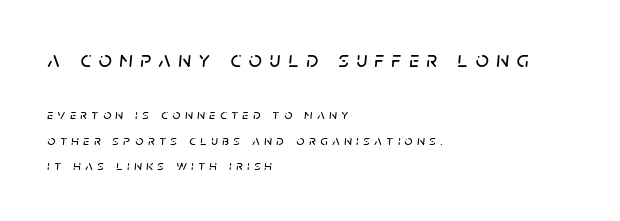
{"italic": "yes", "lean": "right", "slant_degrees": 5, "underline": "no", "align": "left", "line_spacing_ratio": 1.82, "letter_spacing": "wide", "letter_spacing_em": 0.33, "larger_block": "first", "size_ratio": 1.64, "glyph_px": 23}
